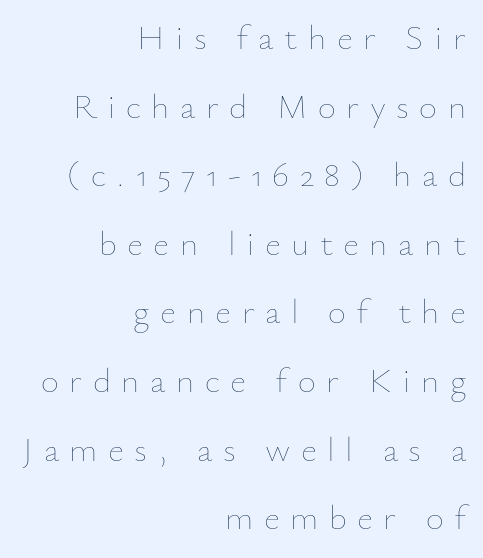
{"italic": "no", "bold": "no", "weight": "thin", "width": "normal", "stroke_contrast": "low", "x_height": "small", "monospaced": "no", "underline": "no", "align": "right", "line_spacing": "loose", "line_spacing_ratio": 1.96, "letter_spacing": "wide", "letter_spacing_em": 0.3, "glyph_px": 35}
